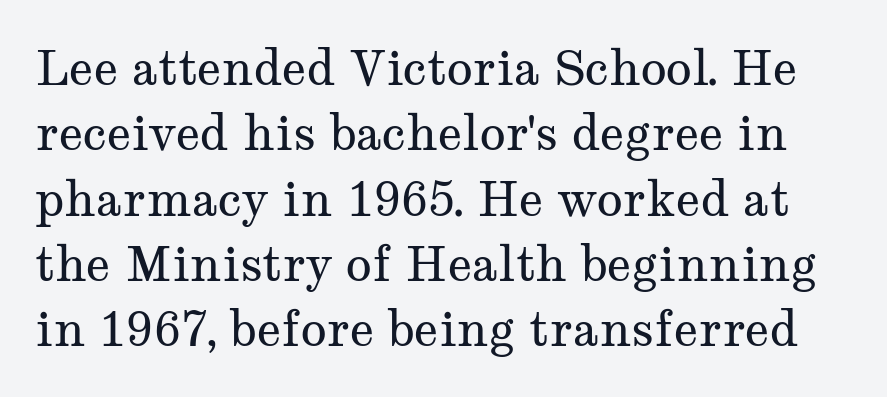
Q: Is the text bold? A: No.
Q: Is the text italic (slanted)? A: No, it is upright.
Q: Is the typeface a serif or a sans-serif typeface? A: Serif.
Q: Is the text underlined? A: No.
Q: Is the spacing between letters normal or unusually wide? A: Normal.
Q: Is the spacing between lines tight, normal or loose? A: Normal.
Q: Width (condensed, normal, or wide)? A: Wide.
Q: Stroke contrast? A: Medium.
Q: x-height? A: Medium.
Q: Monospaced? A: No.
